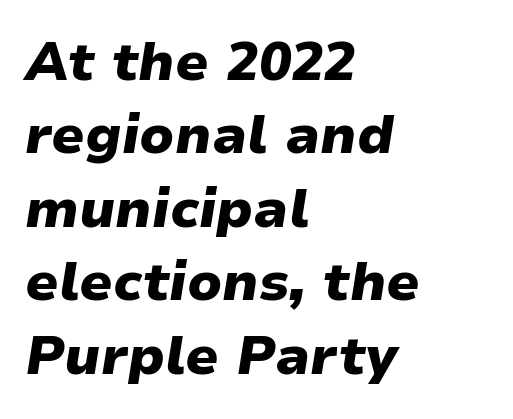
Bold? Absolutely — the strokes are thick and heavy. Looking at the ascenders, they clearly lean. The typesetter chose a ragged-right arrangement here. The foot of each line stays bare and open. A typesetter would call this proportional, since set widths differ per character. Interline gaps are of average width in this sample.
